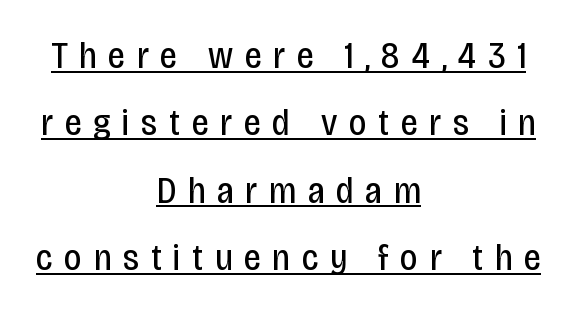
Q: Is the text bold? A: No.
Q: Is the text italic (slanted)? A: No, it is upright.
Q: Is the typeface a serif or a sans-serif typeface? A: Sans-serif.
Q: Is the text underlined? A: Yes.
Q: How is the paragraph aligned? A: Centered.
Q: Is the spacing between letters normal or unusually wide? A: Unusually wide.
Q: Width (condensed, normal, or wide)? A: Condensed.
Q: Stroke contrast? A: Low.
Q: x-height? A: Large.
Q: Monospaced? A: No.
